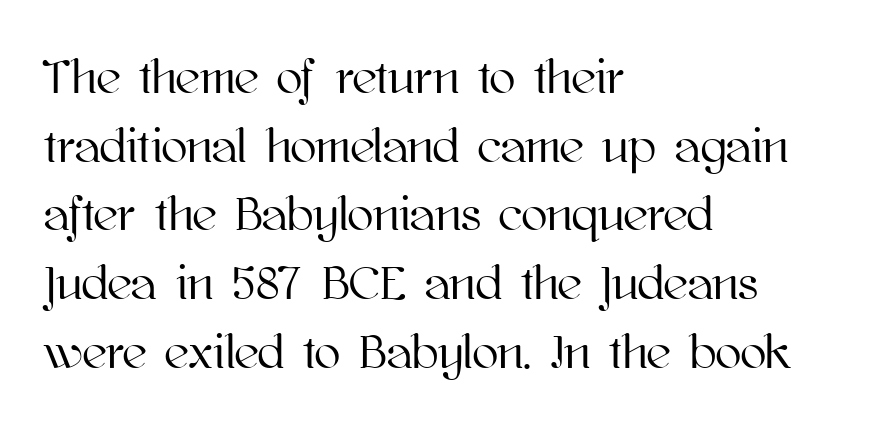
The image shows 48 px text type, upright; set left-aligned, normal line spacing (1.43x), normal letter spacing, not underlined; high stroke contrast and a medium x-height.
